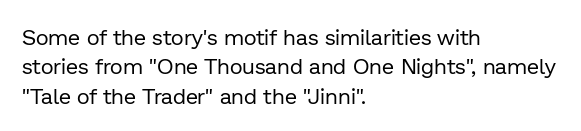
Caption: face not bold, strokes unweighted. Whoever set this chose a conventional vertical rhythm. This sample uses plain, unmodified letter spacing. The lettering stays uniformly vertical, giving the passage a roman look. Rule under the text: the space is simply empty.
